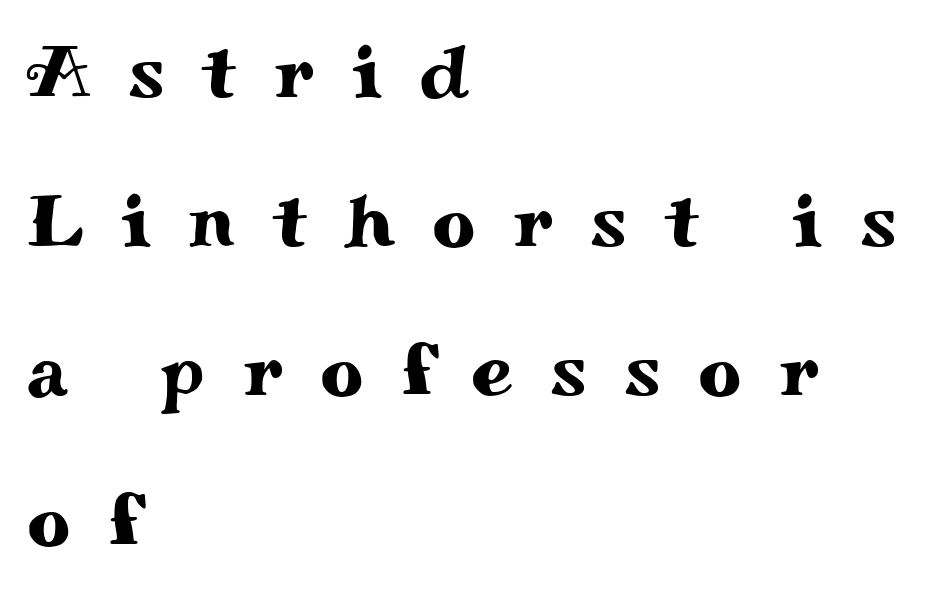
Q: Is the text italic (slanted)? A: No, it is upright.
Q: Is the typeface a serif or a sans-serif typeface? A: Serif.
Q: Is the text underlined? A: No.
Q: How is the paragraph aligned? A: Left-aligned.
Q: Is the spacing between letters normal or unusually wide? A: Unusually wide.
Q: Is the spacing between lines tight, normal or loose? A: Loose.
Q: Width (condensed, normal, or wide)? A: Wide.
Q: Stroke contrast? A: Medium.
Q: x-height? A: Small.
Q: Monospaced? A: No.
